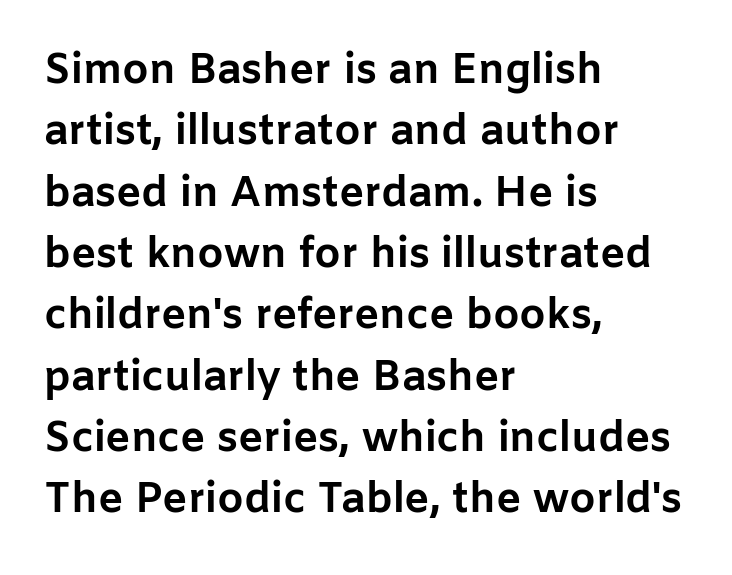
Q: Is the text bold? A: Yes.
Q: Is the text italic (slanted)? A: No, it is upright.
Q: Is the typeface a serif or a sans-serif typeface? A: Sans-serif.
Q: Is the text underlined? A: No.
Q: How is the paragraph aligned? A: Left-aligned.
Q: Is the spacing between letters normal or unusually wide? A: Normal.
Q: Is the spacing between lines tight, normal or loose? A: Normal.
Q: Width (condensed, normal, or wide)? A: Normal.
Q: Stroke contrast? A: Low.
Q: x-height? A: Medium.
Q: Monospaced? A: No.
